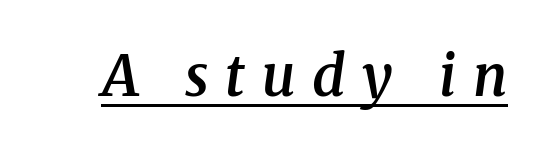
The image shows 56 px semibold serif type, italic (leaning right); set unusually wide letter spacing (+0.3 em), underlined; medium stroke contrast and a medium x-height.
